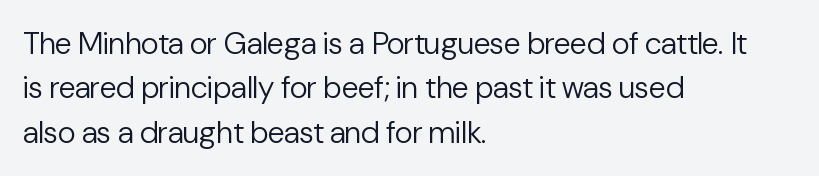
This rendering employs a face without finishing strokes, i.e., a sans-serif. The foot of each line stays bare and open. Each letter keeps its own natural width here, so spacing adapts to shape. Students, note that the glyphs here touch the page at normal intervals. The weight tops out at a normal text grade. Leading matches the norm, producing a regular column.
